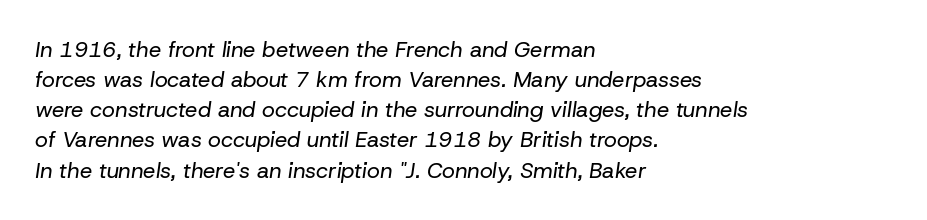
Decoration check: the copy has no underline. Weight: not bold — regular or lighter. This sample uses plain, unmodified letter spacing. A typesetter would mark this as italic.
